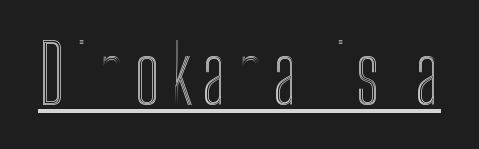
The image shows 80 px condensed type, upright; set underlined; a medium x-height.
